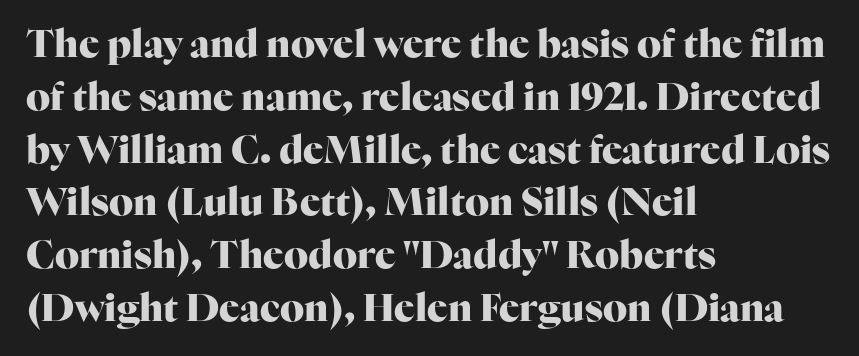
{"serif": "yes", "italic": "no", "bold": "yes", "weight": "heavy", "width": "normal", "stroke_contrast": "high", "x_height": "medium", "monospaced": "no", "underline": "no", "align": "left", "line_spacing": "normal", "line_spacing_ratio": 1.39, "letter_spacing": "normal", "letter_spacing_em": 0.0, "glyph_px": 38}
